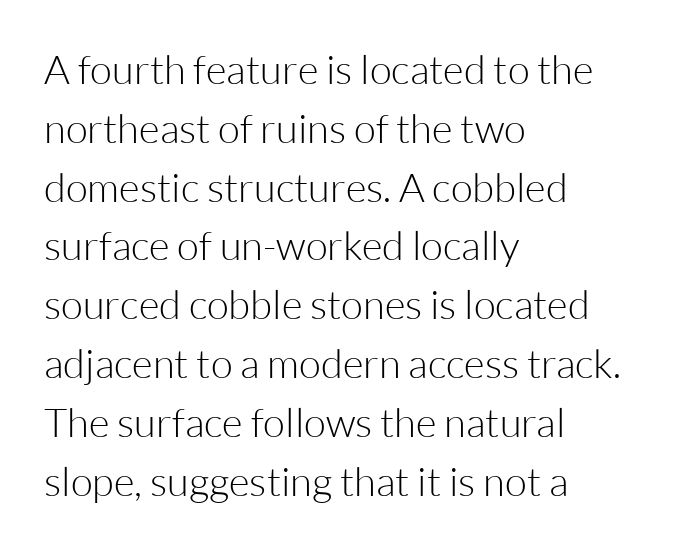
{"serif": "no", "italic": "no", "bold": "no", "weight": "light", "width": "normal", "stroke_contrast": "low", "x_height": "medium", "monospaced": "no", "underline": "no", "align": "left", "line_spacing": "normal", "line_spacing_ratio": 1.47, "letter_spacing": "normal", "letter_spacing_em": 0.0, "glyph_px": 40}
